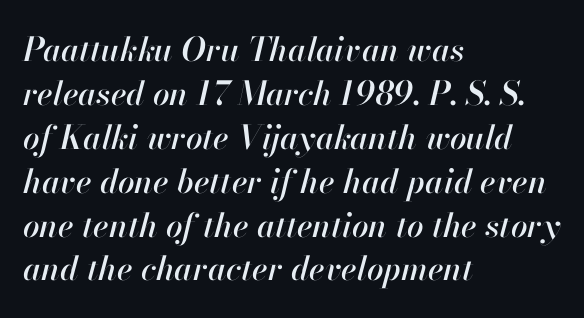
The image shows 33 px text type, italic (leaning right); set left-aligned, normal line spacing (1.33x), normal letter spacing, not underlined; high stroke contrast and a small x-height.
